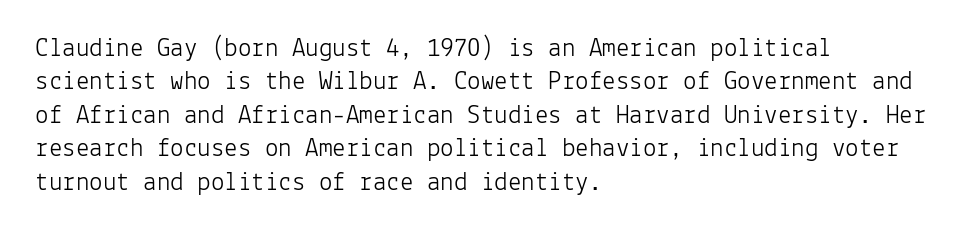
The image shows 27 px text type, upright; set left-aligned, line spacing 1.24x, normal letter spacing, not underlined.
